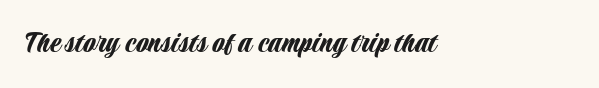
The image shows 32 px condensed sans-serif type; set left-aligned, normal letter spacing, not underlined; low stroke contrast and a large x-height.
